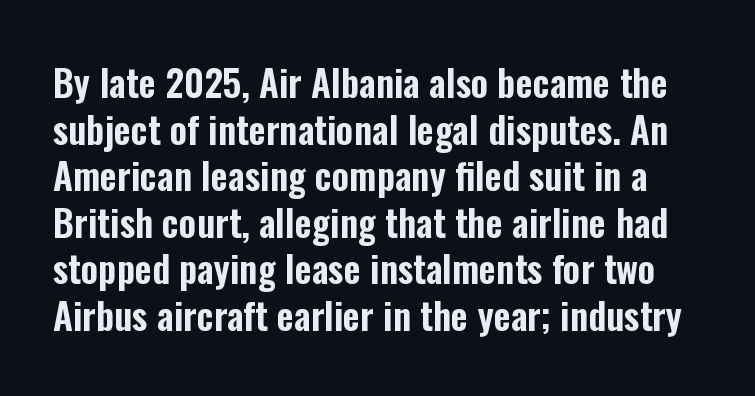
{"serif": "no", "italic": "no", "width": "condensed", "stroke_contrast": "low", "x_height": "medium", "monospaced": "no", "underline": "no", "line_spacing": "normal", "line_spacing_ratio": 1.26, "letter_spacing": "normal", "letter_spacing_em": 0.0, "glyph_px": 37}
